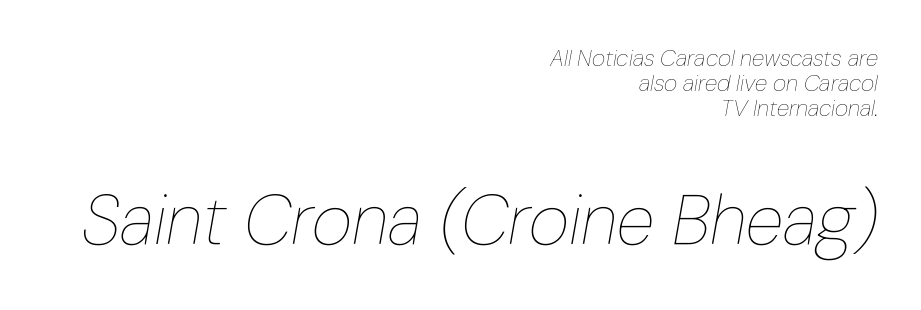
The line texture is even and compact thanks to regular tracking. The weight would be labelled regular, book, light, or lighter still. Descenders hang freely into open space. The letters in the lower block stand taller than those in the block above. Compared with ordinary roman type, these characters are visibly tilted.
